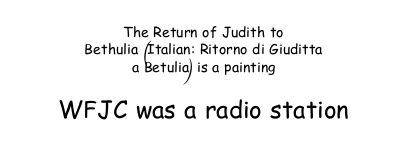
Every stem runs plumb, perpendicular to the baseline. Words float on clear page, feet unadorned. Compared with a typical body face, this is equally light or lighter still. The rendering keeps characters at their native spacing. The lines in this sample share a center point and differ in where they start and stop.
